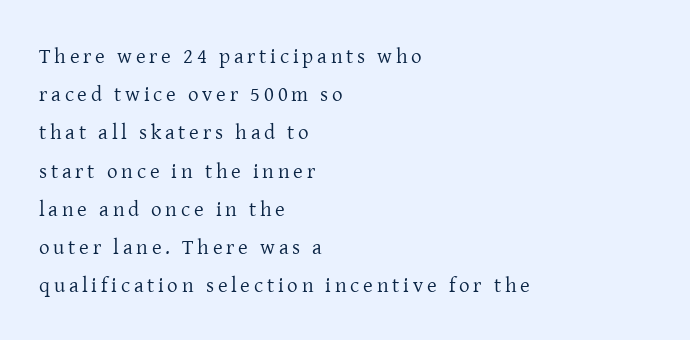
{"italic": "no", "bold": "no", "underline": "no", "align": "left", "line_spacing_ratio": 1.82, "glyph_px": 21}
